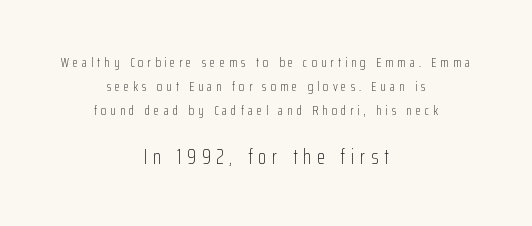
{"italic": "no", "bold": "no", "underline": "no", "align": "center", "line_spacing_ratio": 1.73, "letter_spacing": "wide", "letter_spacing_em": 0.28, "larger_block": "second", "size_ratio": 1.5, "glyph_px": 21}
